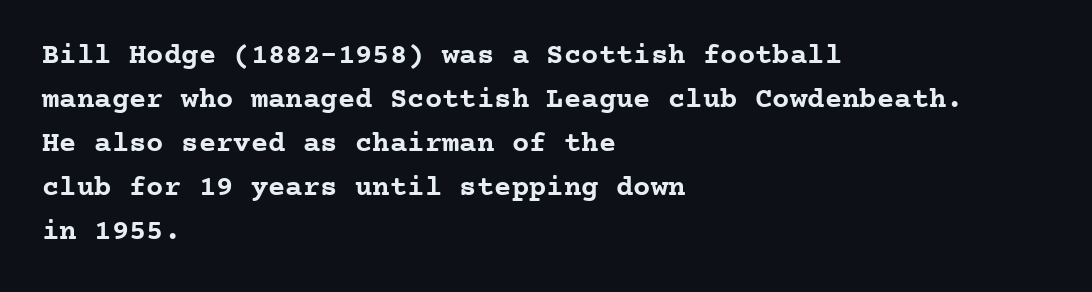
Q: Is the text bold? A: Yes.
Q: Is the text italic (slanted)? A: No, it is upright.
Q: Is the typeface a serif or a sans-serif typeface? A: Serif.
Q: Is the text underlined? A: No.
Q: How is the paragraph aligned? A: Left-aligned.
Q: Is the spacing between letters normal or unusually wide? A: Normal.
Q: Is the spacing between lines tight, normal or loose? A: Normal.
Q: Width (condensed, normal, or wide)? A: Normal.
Q: Stroke contrast? A: Low.
Q: x-height? A: Medium.
Q: Monospaced? A: Yes.
